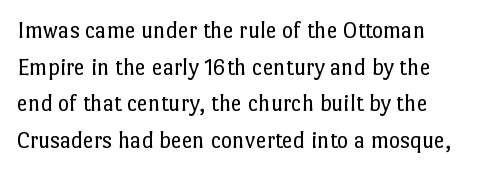
It's the straight-up-and-down kind of type. The characters are drawn with everyday or finer stroke widths. The string is rendered with underlining switched off. The line-height multiplier appears to be the usual default. Observe the ordinary spacing: letters are neighbours, not strangers.
